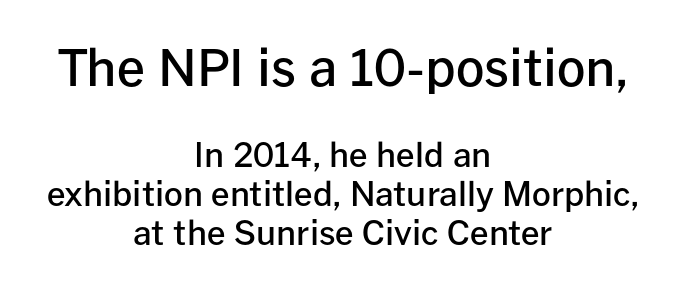
The image shows 50 px semibold sans-serif type, upright; set centered, line spacing 1.17x, normal letter spacing, not underlined; the first (top) block is 1.52x larger; low stroke contrast and a medium x-height.
